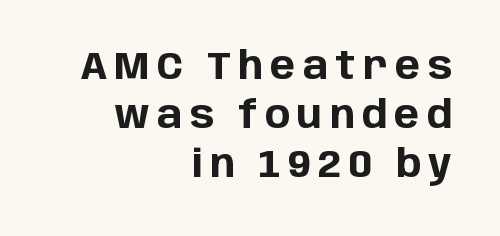
The rendering anchors every line to the right-hand side. You can tell from the bare stems that sans-serif type was used. The type sits square on the baseline with zero lean. A normal amount of white space separates one row of letters from the next. Character widths vary here, with narrow letters taking less room than wide ones.
